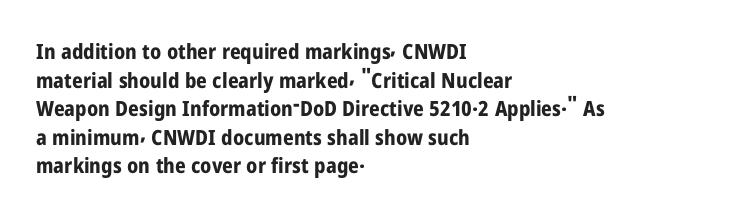
{"italic": "no", "bold": "yes", "underline": "no", "align": "left", "line_spacing": "normal", "line_spacing_ratio": 1.36, "letter_spacing": "normal", "letter_spacing_em": 0.0, "glyph_px": 21}
